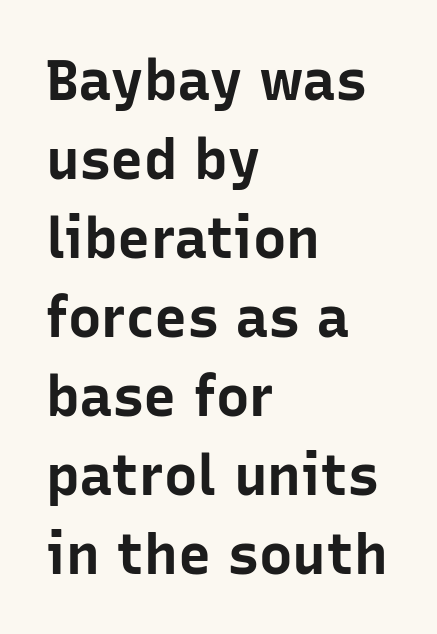
Q: Is the text bold? A: Yes.
Q: Is the text italic (slanted)? A: No, it is upright.
Q: Is the typeface a serif or a sans-serif typeface? A: Sans-serif.
Q: Is the text underlined? A: No.
Q: How is the paragraph aligned? A: Left-aligned.
Q: Is the spacing between letters normal or unusually wide? A: Normal.
Q: Is the spacing between lines tight, normal or loose? A: Normal.
Q: Width (condensed, normal, or wide)? A: Normal.
Q: Stroke contrast? A: Low.
Q: x-height? A: Medium.
Q: Monospaced? A: No.
